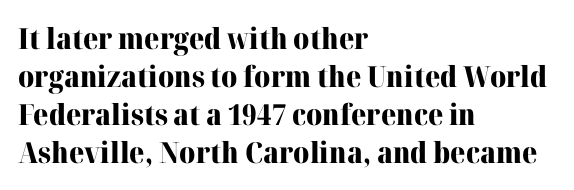
The image shows 29 px heavy serif type, upright; set left-aligned, normal line spacing (1.31x), normal letter spacing, not underlined; high stroke contrast and a medium x-height.
